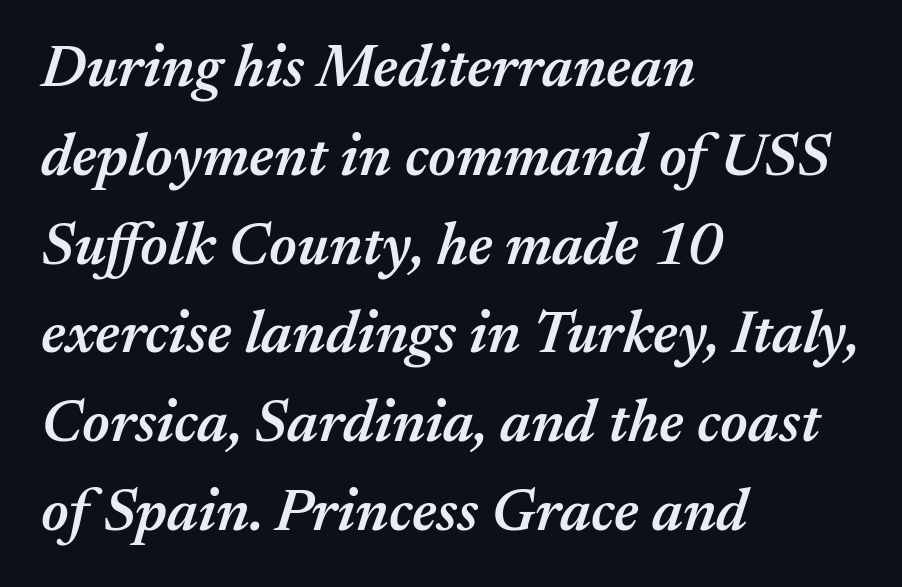
The image shows 60 px semibold type, italic (leaning right); set left-aligned, normal line spacing (1.48x), normal letter spacing, not underlined; medium stroke contrast and a medium x-height.
